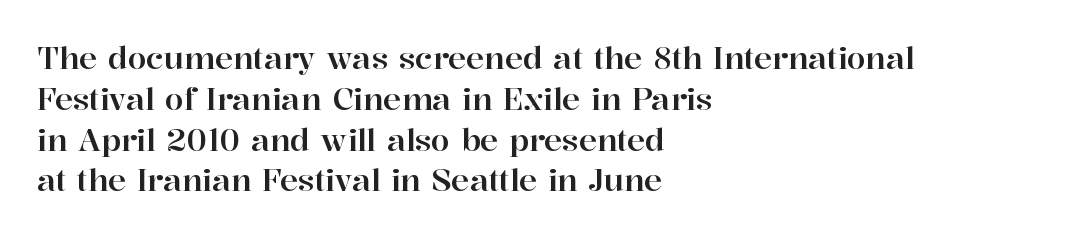
Does the type have serifs? Yes, each stem ends in a small foot. No word sits above an underline. Between one letter and the next there's only the usual sliver of space. Nope, not italic — everything's standing straight.
